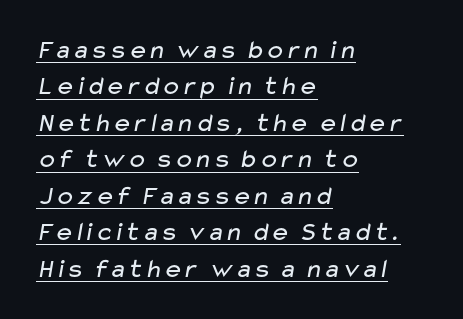
Q: Is the text bold? A: No.
Q: Is the text underlined? A: Yes.
Q: How is the paragraph aligned? A: Left-aligned.
Q: Is the spacing between letters normal or unusually wide? A: Normal.
Q: Is the spacing between lines tight, normal or loose? A: Normal.
